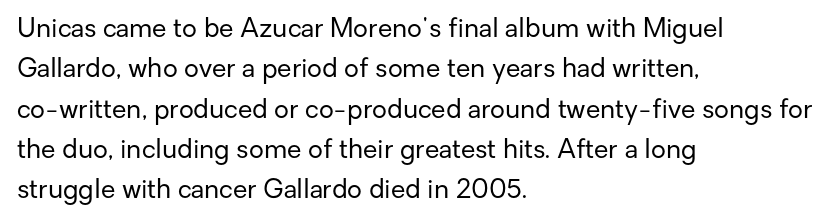
The image shows 26 px text type, upright; set left-aligned, normal line spacing (1.55x), normal letter spacing, not underlined.
